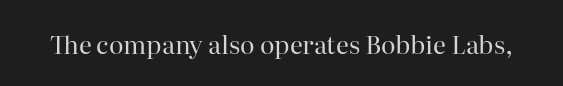
The image shows 25 px text type, upright; set normal letter spacing, not underlined.
